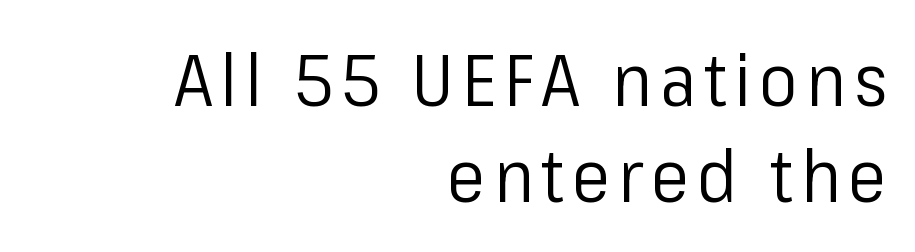
Q: Is the text bold? A: No.
Q: Is the text italic (slanted)? A: No, it is upright.
Q: Is the typeface a serif or a sans-serif typeface? A: Sans-serif.
Q: Is the text underlined? A: No.
Q: How is the paragraph aligned? A: Right-aligned.
Q: Is the spacing between lines tight, normal or loose? A: Normal.
Q: Width (condensed, normal, or wide)? A: Normal.
Q: Stroke contrast? A: Low.
Q: x-height? A: Medium.
Q: Monospaced? A: No.
